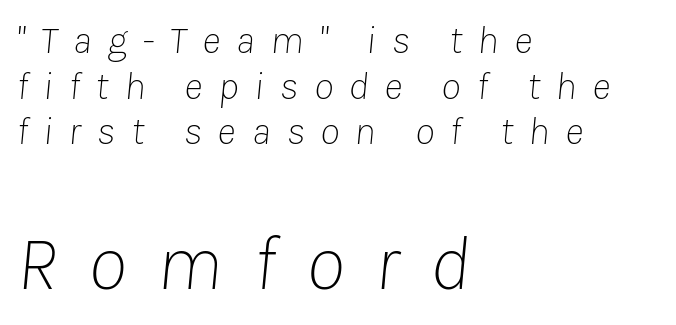
The image shows 79 px thin type, italic (leaning right); set left-aligned, tight line spacing (1.14x), unusually wide letter spacing (+0.39 em), not underlined; the second (bottom) block is 1.98x larger; low stroke contrast and a medium x-height.
